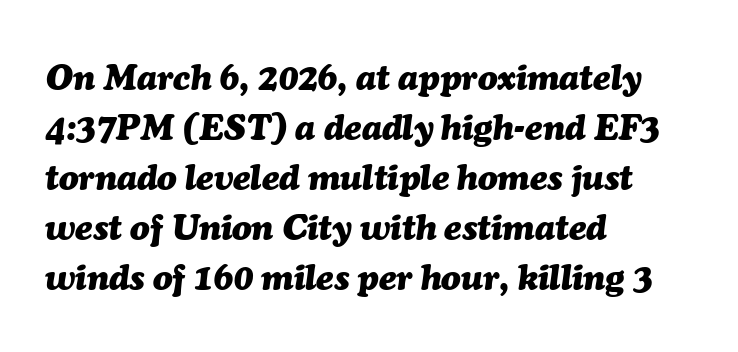
Is the letter spacing exaggerated? No — it looks like the ordinary default. Quick note: italic. Normally led — the rows are evenly, conventionally spaced. Plenty of ink on the page — the face is bold. This sample has the flowing, uneven cadence of proportional lettering. Each row of text sits above clean, open space.
